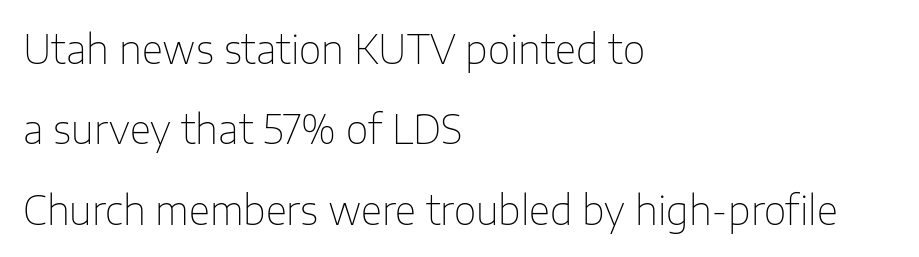
The image shows 39 px thin sans-serif type, upright; set left-aligned, loose line spacing (2.06x), normal letter spacing, not underlined; low stroke contrast and a medium x-height.
